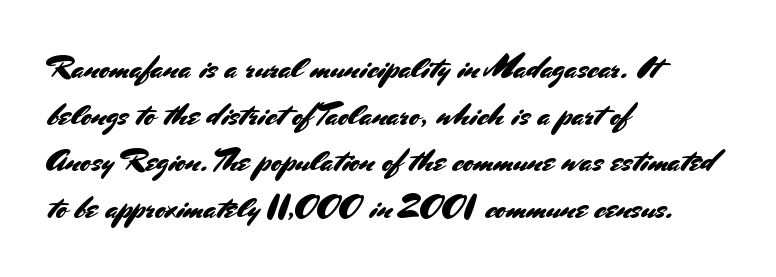
Q: Is the text italic (slanted)? A: Yes.
Q: Is the typeface a serif or a sans-serif typeface? A: Sans-serif.
Q: Is the text underlined? A: No.
Q: How is the paragraph aligned? A: Left-aligned.
Q: Is the spacing between letters normal or unusually wide? A: Normal.
Q: Is the spacing between lines tight, normal or loose? A: Normal.
Q: Width (condensed, normal, or wide)? A: Normal.
Q: Stroke contrast? A: Medium.
Q: x-height? A: Small.
Q: Monospaced? A: No.
